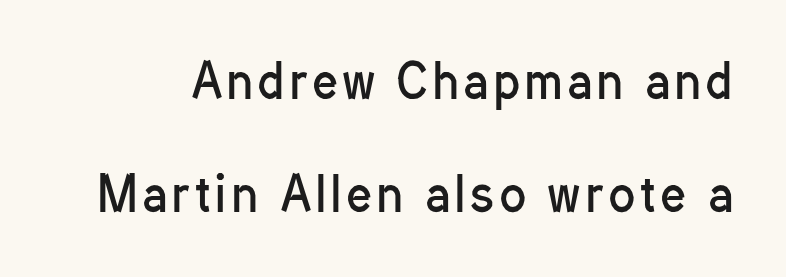
The image shows 48 px regular-weight, condensed sans-serif type, upright; set loose line spacing (2.36x), not underlined; low stroke contrast and a medium x-height.
